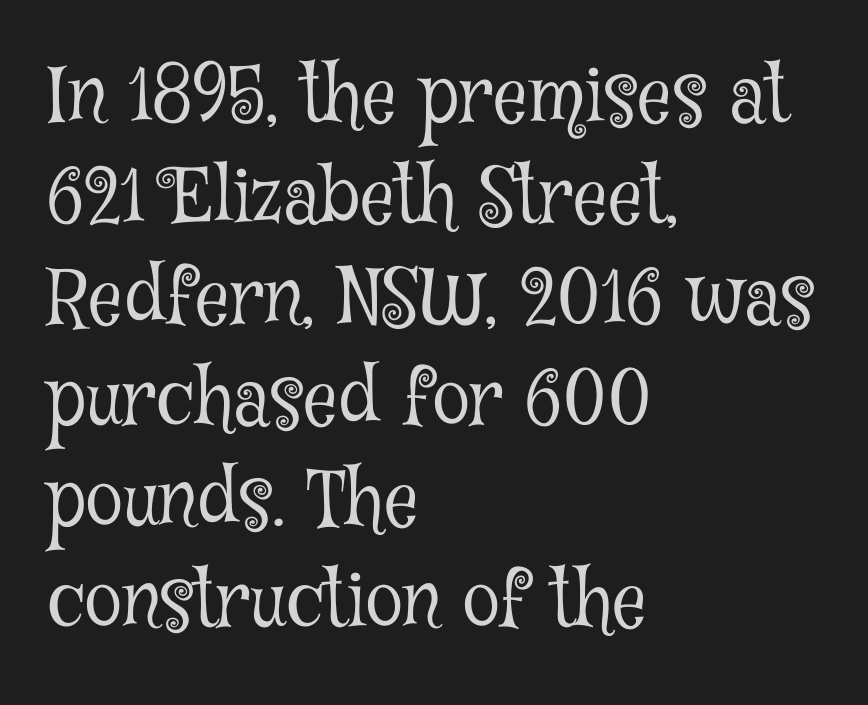
The image shows 76 px light, condensed serif type, upright; set left-aligned, normal line spacing (1.33x), normal letter spacing, not underlined; low stroke contrast and a medium x-height.
